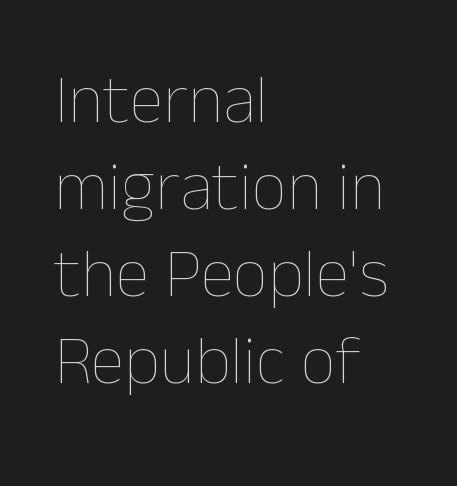
The image shows 69 px thin type, upright; set left-aligned, normal line spacing (1.26x), normal letter spacing, not underlined; low stroke contrast and a medium x-height.
